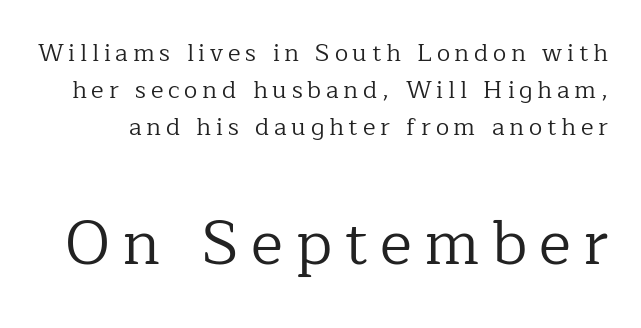
{"serif": "yes", "italic": "no", "bold": "no", "weight": "regular", "width": "normal", "stroke_contrast": "low", "x_height": "medium", "monospaced": "no", "underline": "no", "line_spacing": "normal", "line_spacing_ratio": 1.54, "letter_spacing": "wide", "letter_spacing_em": 0.2, "larger_block": "second", "size_ratio": 2.54, "glyph_px": 61}
